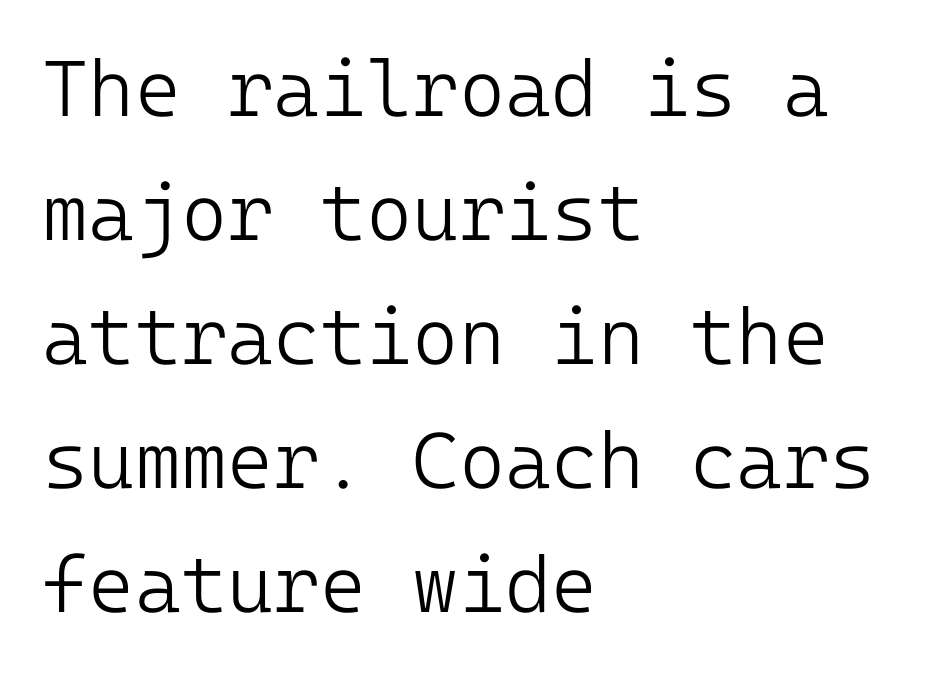
Q: Is the text bold? A: No.
Q: Is the text italic (slanted)? A: No, it is upright.
Q: Is the typeface a serif or a sans-serif typeface? A: Sans-serif.
Q: Is the text underlined? A: No.
Q: How is the paragraph aligned? A: Left-aligned.
Q: Is the spacing between letters normal or unusually wide? A: Normal.
Q: Is the spacing between lines tight, normal or loose? A: Normal.
Q: Width (condensed, normal, or wide)? A: Normal.
Q: Stroke contrast? A: Low.
Q: x-height? A: Medium.
